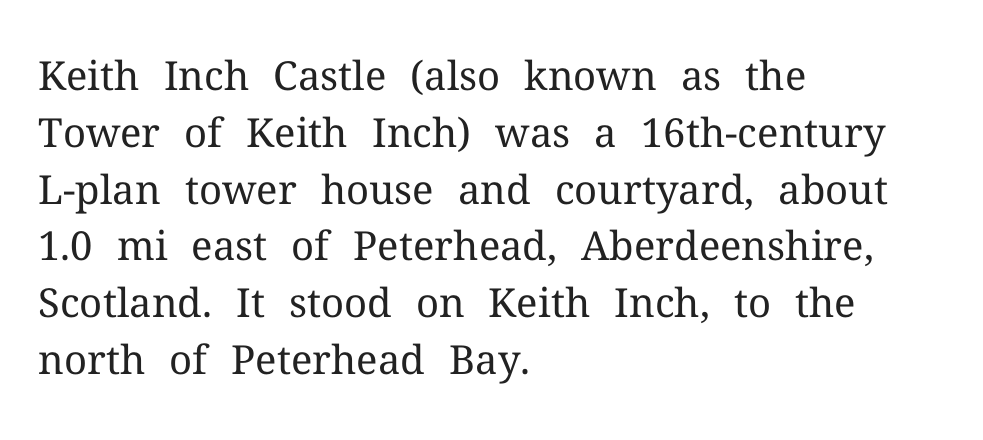
Q: Is the text bold? A: No.
Q: Is the text italic (slanted)? A: No, it is upright.
Q: Is the typeface a serif or a sans-serif typeface? A: Serif.
Q: Is the text underlined? A: No.
Q: How is the paragraph aligned? A: Left-aligned.
Q: Is the spacing between letters normal or unusually wide? A: Normal.
Q: Is the spacing between lines tight, normal or loose? A: Normal.
Q: Width (condensed, normal, or wide)? A: Normal.
Q: Stroke contrast? A: Medium.
Q: x-height? A: Medium.
Q: Monospaced? A: No.
